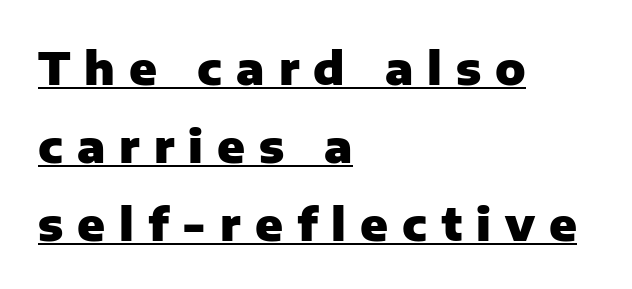
The image shows 45 px heavy sans-serif type, upright; set left-aligned, line spacing 1.73x, unusually wide letter spacing (+0.31 em), underlined; low stroke contrast and a medium x-height.
